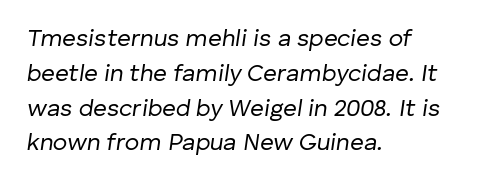
{"italic": "yes", "lean": "right", "slant_degrees": 8, "bold": "no", "underline": "no", "align": "left", "line_spacing": "normal", "line_spacing_ratio": 1.45, "letter_spacing": "normal", "letter_spacing_em": 0.0, "glyph_px": 24}
